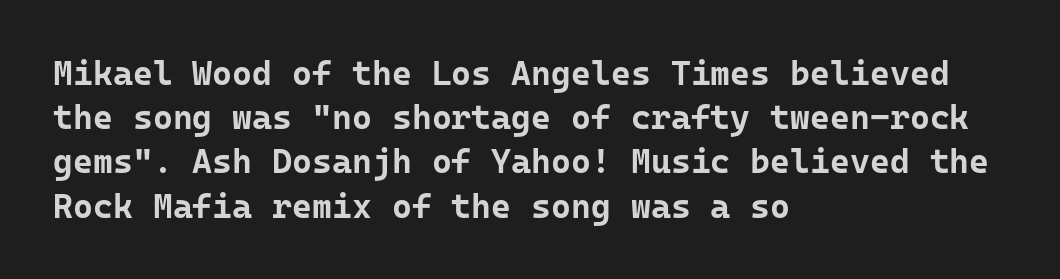
The image shows 34 px bold sans-serif type, upright, monospaced; set left-aligned, normal line spacing (1.3x), normal letter spacing, not underlined; low stroke contrast and a medium x-height.
